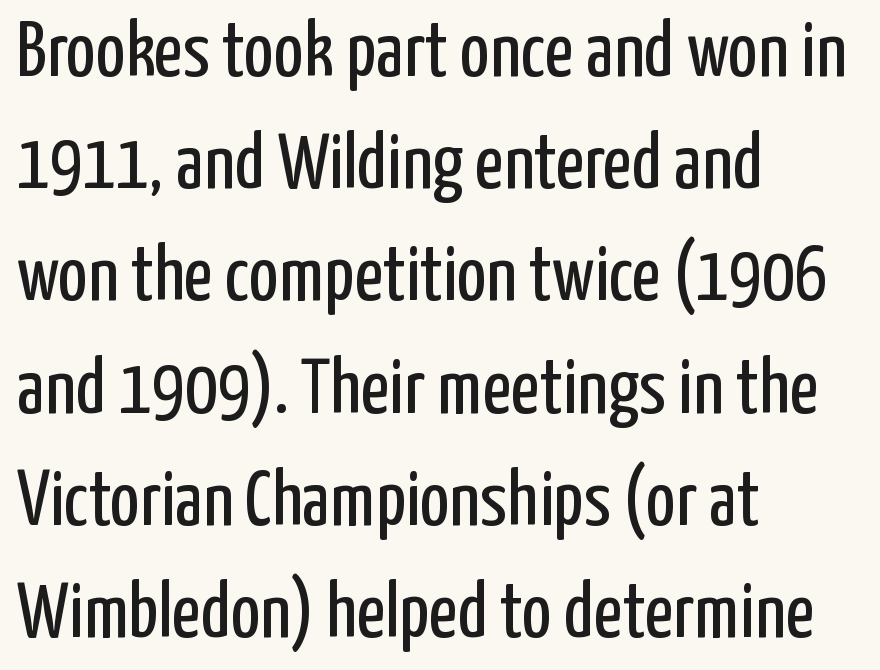
Q: Is the text bold? A: No.
Q: Is the text italic (slanted)? A: No, it is upright.
Q: Is the typeface a serif or a sans-serif typeface? A: Sans-serif.
Q: Is the text underlined? A: No.
Q: How is the paragraph aligned? A: Left-aligned.
Q: Is the spacing between letters normal or unusually wide? A: Normal.
Q: Is the spacing between lines tight, normal or loose? A: Normal.
Q: Width (condensed, normal, or wide)? A: Condensed.
Q: Stroke contrast? A: Low.
Q: x-height? A: Medium.
Q: Monospaced? A: No.
